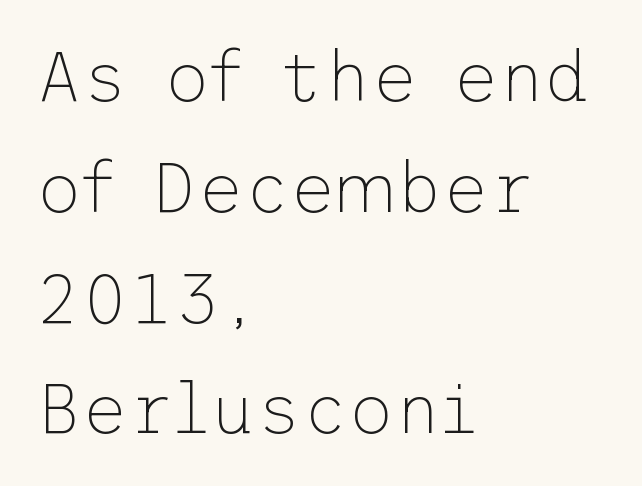
Leftover space on each line is placed entirely after the last word. The zone under the glyphs is completely vacant. The letters stand straight up with perfectly vertical stems. Notice how descenders clear the ascenders below comfortably — that's standard leading. Grotesque or geometric, the face here clearly has no serifs.
